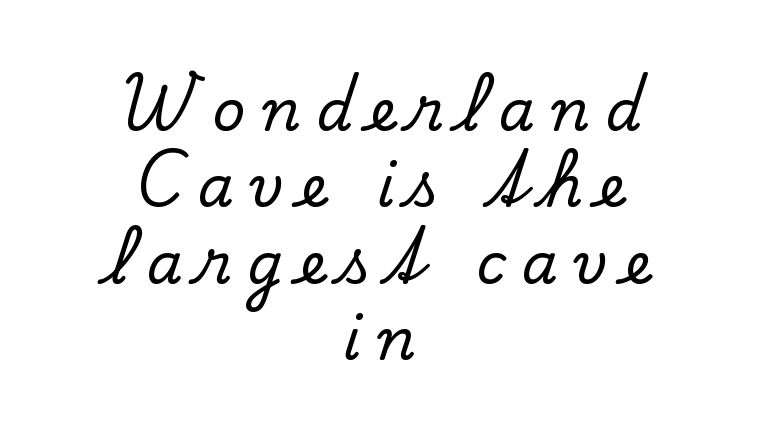
{"serif": "yes", "width": "normal", "stroke_contrast": "low", "x_height": "small", "monospaced": "no", "underline": "no", "align": "center", "line_spacing": "normal", "line_spacing_ratio": 1.34, "letter_spacing": "wide", "letter_spacing_em": 0.29, "glyph_px": 57}
